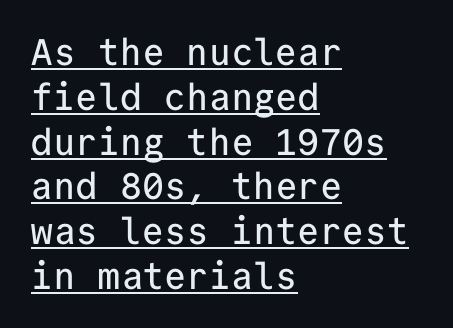
The image shows 37 px sans-serif type, upright, monospaced; set left-aligned, line spacing 1.21x, normal letter spacing, underlined; low stroke contrast and a medium x-height.
